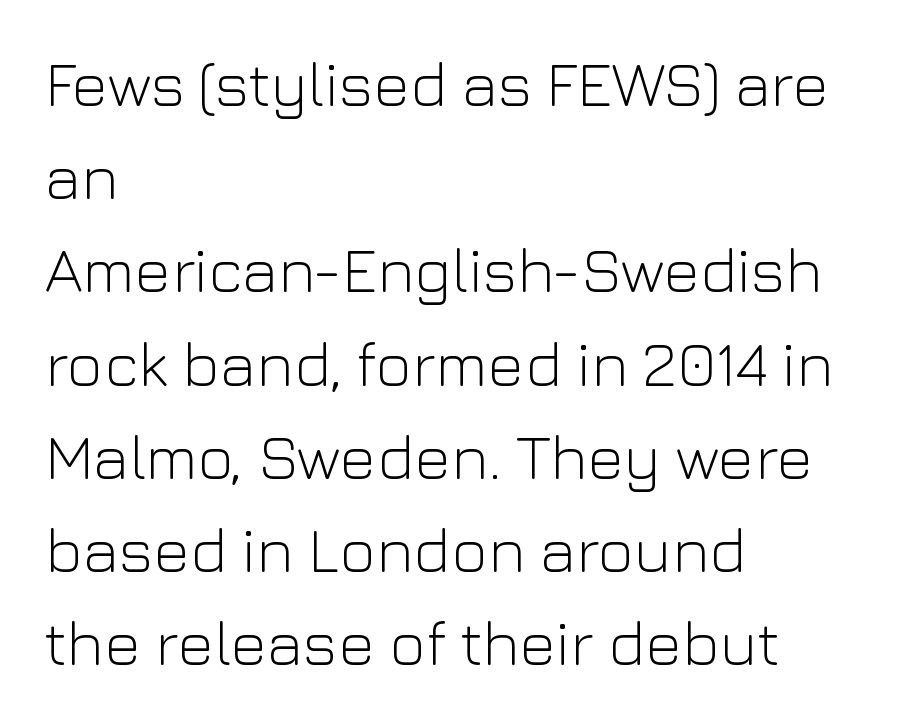
{"serif": "no", "italic": "no", "bold": "no", "weight": "light", "width": "normal", "stroke_contrast": "low", "x_height": "medium", "monospaced": "no", "underline": "no", "align": "left", "line_spacing": "normal", "line_spacing_ratio": 1.48, "letter_spacing": "normal", "letter_spacing_em": 0.0, "glyph_px": 63}
